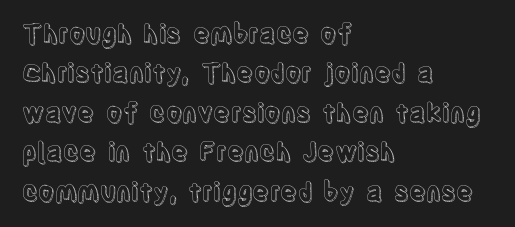
{"italic": "no", "underline": "no", "align": "left", "line_spacing": "normal", "line_spacing_ratio": 1.58, "letter_spacing": "normal", "letter_spacing_em": 0.0, "glyph_px": 25}
